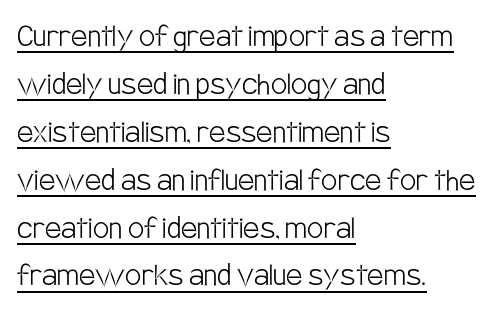
The image shows 36 px light, condensed sans-serif type, upright; set left-aligned, normal line spacing (1.33x), normal letter spacing, underlined; low stroke contrast and a large x-height.
